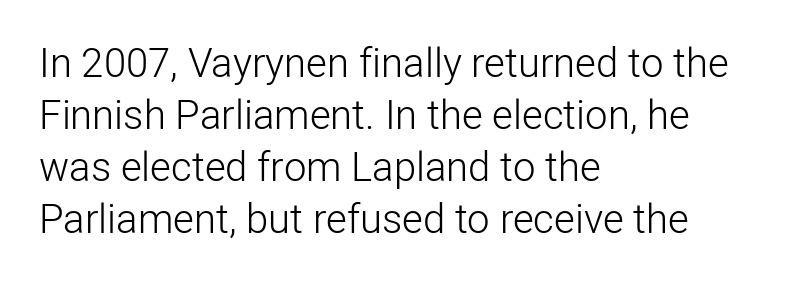
{"serif": "no", "italic": "no", "bold": "no", "weight": "light", "width": "normal", "stroke_contrast": "low", "x_height": "medium", "monospaced": "no", "underline": "no", "align": "left", "line_spacing": "normal", "line_spacing_ratio": 1.3, "letter_spacing": "normal", "letter_spacing_em": 0.0, "glyph_px": 40}
